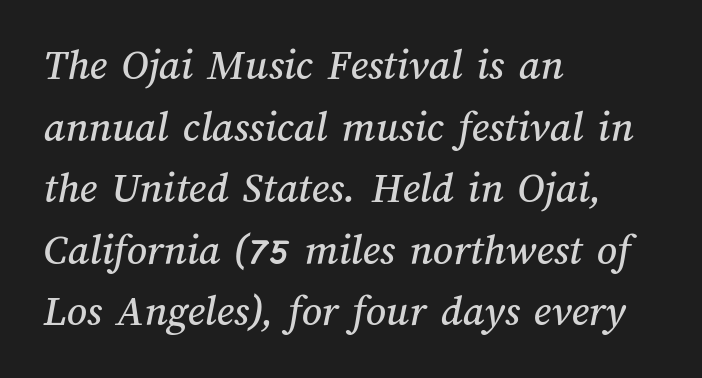
Q: Is the text underlined? A: No.
Q: How is the paragraph aligned? A: Left-aligned.
Q: Is the spacing between letters normal or unusually wide? A: Normal.
Q: Is the spacing between lines tight, normal or loose? A: Normal.
Q: Width (condensed, normal, or wide)? A: Normal.
Q: Stroke contrast? A: Medium.
Q: x-height? A: Medium.
Q: Monospaced? A: No.
